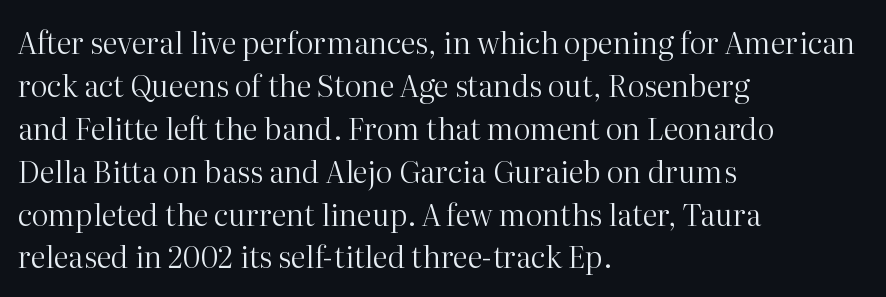
The image shows 30 px regular-weight serif type, upright; set left-aligned, normal line spacing (1.43x), normal letter spacing, not underlined; high stroke contrast and a medium x-height.
